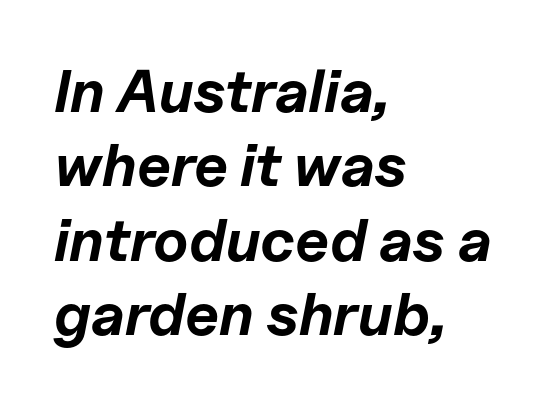
Q: Is the text bold? A: Yes.
Q: Is the text italic (slanted)? A: Yes, it leans right by about 11 degrees.
Q: Is the text underlined? A: No.
Q: How is the paragraph aligned? A: Left-aligned.
Q: Is the spacing between letters normal or unusually wide? A: Normal.
Q: Width (condensed, normal, or wide)? A: Normal.
Q: Stroke contrast? A: Low.
Q: x-height? A: Medium.
Q: Monospaced? A: No.
